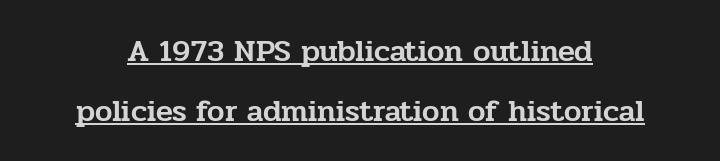
The lines are spread far apart with generous leading. Unlike italic type, these characters show no tilt at all. Caption: lettering with a line underneath. Note the varied advance widths — an 'i' is clearly narrower than an 'm'. The type is set solid horizontally, with unmodified tracking. The passage shown is typeset with a serif family.
